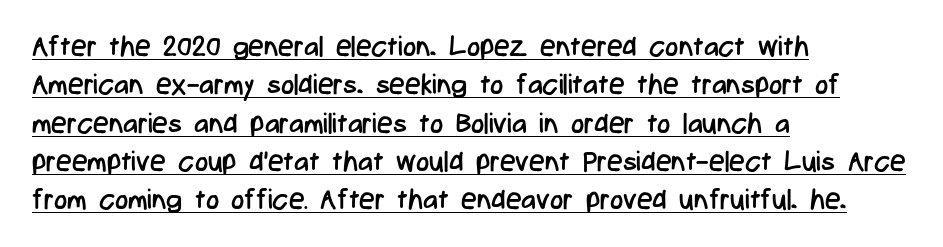
Q: Is the text bold? A: No.
Q: Is the text italic (slanted)? A: No, it is upright.
Q: Is the typeface a serif or a sans-serif typeface? A: Sans-serif.
Q: Is the text underlined? A: Yes.
Q: How is the paragraph aligned? A: Left-aligned.
Q: Is the spacing between letters normal or unusually wide? A: Normal.
Q: Is the spacing between lines tight, normal or loose? A: Normal.
Q: Width (condensed, normal, or wide)? A: Condensed.
Q: Stroke contrast? A: Low.
Q: x-height? A: Medium.
Q: Monospaced? A: No.
